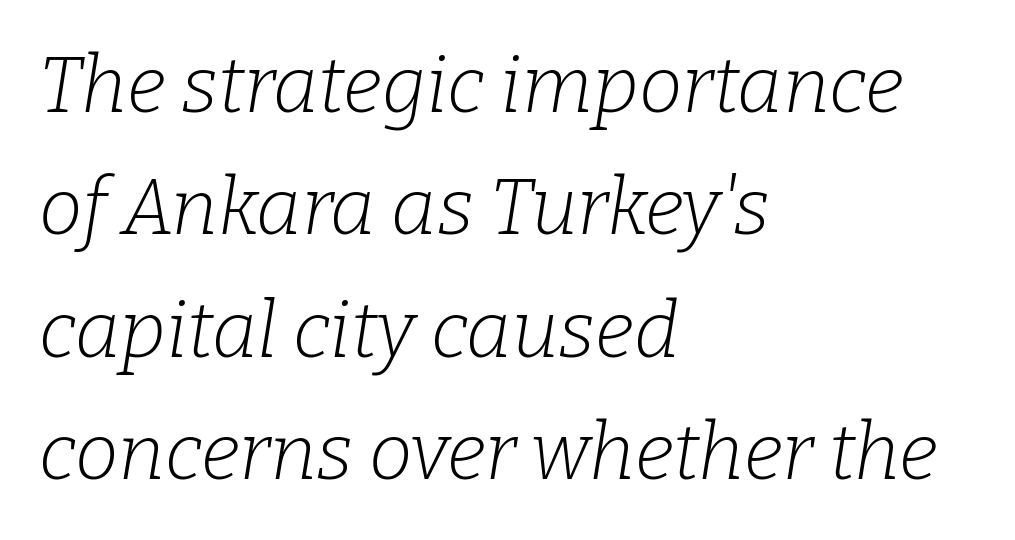
Q: Is the text bold? A: No.
Q: Is the text italic (slanted)? A: Yes, it leans right by about 9 degrees.
Q: Is the typeface a serif or a sans-serif typeface? A: Serif.
Q: Is the text underlined? A: No.
Q: How is the paragraph aligned? A: Left-aligned.
Q: Is the spacing between letters normal or unusually wide? A: Normal.
Q: Is the spacing between lines tight, normal or loose? A: Normal.
Q: Width (condensed, normal, or wide)? A: Normal.
Q: Stroke contrast? A: Low.
Q: x-height? A: Medium.
Q: Monospaced? A: No.
